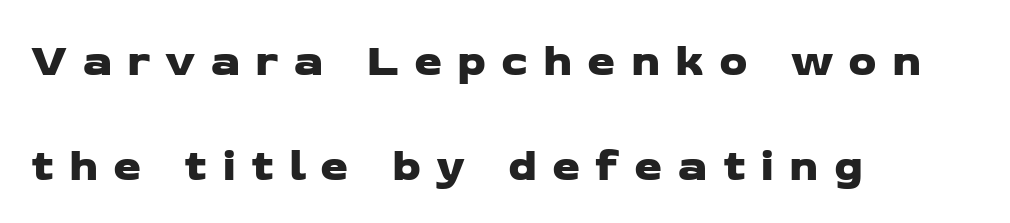
Q: Is the typeface a serif or a sans-serif typeface? A: Sans-serif.
Q: Is the text underlined? A: No.
Q: How is the paragraph aligned? A: Left-aligned.
Q: Is the spacing between letters normal or unusually wide? A: Unusually wide.
Q: Is the spacing between lines tight, normal or loose? A: Loose.
Q: Width (condensed, normal, or wide)? A: Wide.
Q: Stroke contrast? A: Low.
Q: x-height? A: Medium.
Q: Monospaced? A: No.
